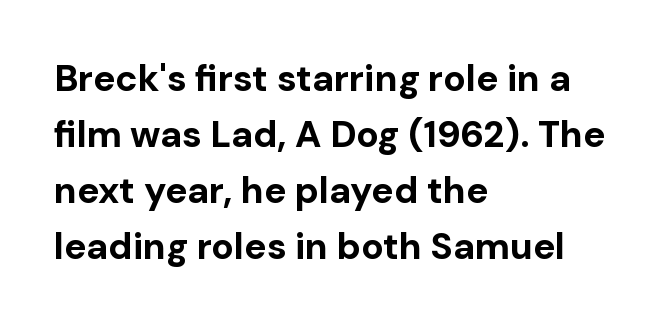
Q: Is the text bold? A: Yes.
Q: Is the text italic (slanted)? A: No, it is upright.
Q: Is the typeface a serif or a sans-serif typeface? A: Sans-serif.
Q: Is the text underlined? A: No.
Q: How is the paragraph aligned? A: Left-aligned.
Q: Is the spacing between letters normal or unusually wide? A: Normal.
Q: Is the spacing between lines tight, normal or loose? A: Normal.
Q: Width (condensed, normal, or wide)? A: Normal.
Q: Stroke contrast? A: Low.
Q: x-height? A: Medium.
Q: Monospaced? A: No.
